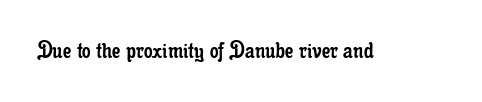
{"italic": "no", "bold": "no", "underline": "no", "letter_spacing": "normal", "letter_spacing_em": 0.0, "glyph_px": 27}
